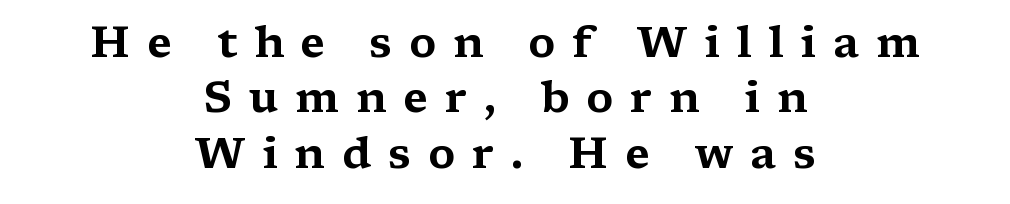
The image shows 44 px wide serif type, upright; set centered, normal line spacing (1.26x), unusually wide letter spacing (+0.38 em), not underlined; medium stroke contrast and a medium x-height.
